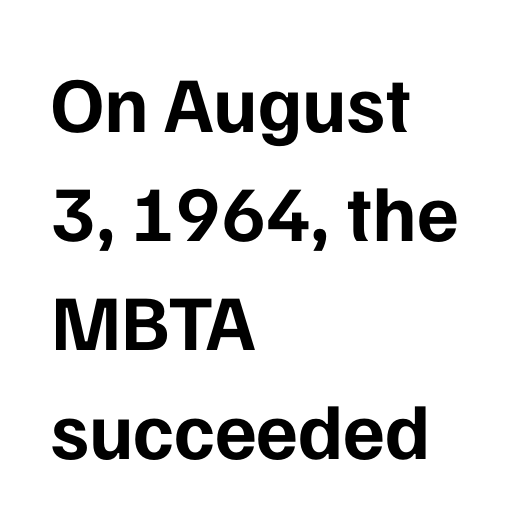
Q: Is the text bold? A: Yes.
Q: Is the text italic (slanted)? A: No, it is upright.
Q: Is the typeface a serif or a sans-serif typeface? A: Sans-serif.
Q: Is the text underlined? A: No.
Q: How is the paragraph aligned? A: Left-aligned.
Q: Is the spacing between letters normal or unusually wide? A: Normal.
Q: Is the spacing between lines tight, normal or loose? A: Normal.
Q: Width (condensed, normal, or wide)? A: Normal.
Q: Stroke contrast? A: Low.
Q: x-height? A: Medium.
Q: Monospaced? A: No.
